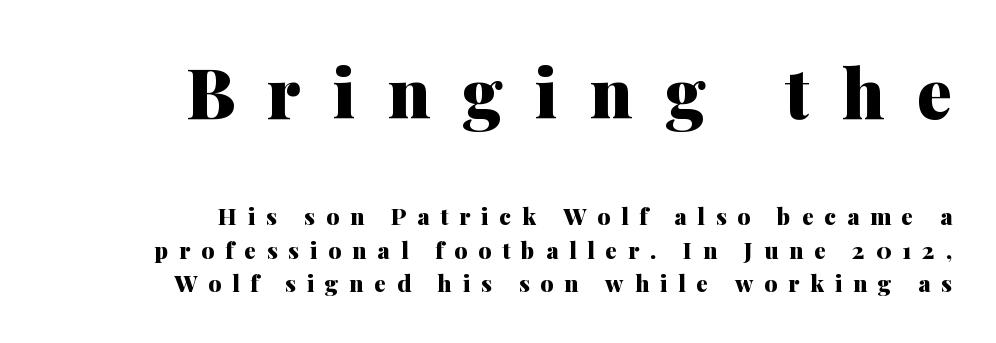
The image shows 69 px heavy serif type, upright; set right-aligned, normal line spacing (1.46x), unusually wide letter spacing (+0.47 em), not underlined; the first (top) block is 3.0x larger; medium stroke contrast and a medium x-height.
